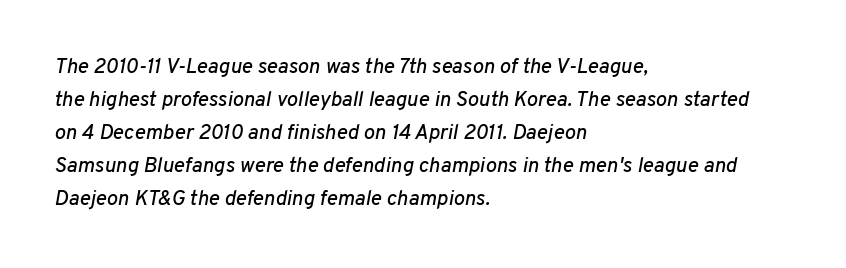
{"italic": "yes", "lean": "right", "slant_degrees": 10, "underline": "no", "align": "left", "line_spacing": "normal", "line_spacing_ratio": 1.57, "letter_spacing": "normal", "letter_spacing_em": 0.0, "glyph_px": 21}
